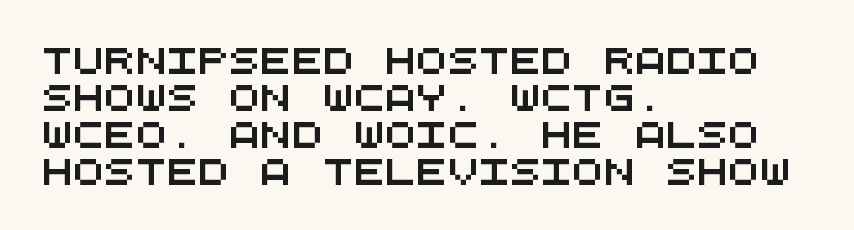
The image shows 26 px text type; set left-aligned, normal line spacing (1.42x), normal letter spacing, not underlined.
